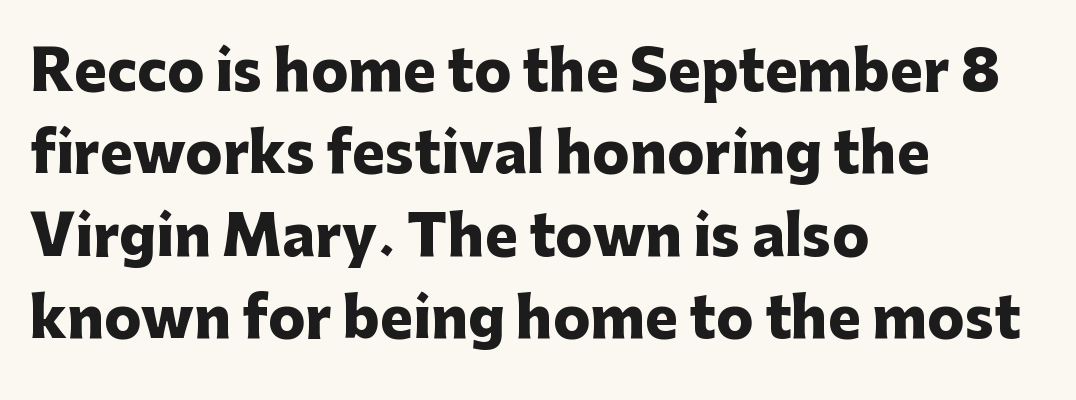
{"serif": "no", "italic": "no", "bold": "yes", "weight": "heavy", "width": "normal", "stroke_contrast": "low", "x_height": "medium", "monospaced": "no", "underline": "no", "align": "left", "line_spacing": "normal", "line_spacing_ratio": 1.5, "letter_spacing": "normal", "letter_spacing_em": 0.0, "glyph_px": 55}
